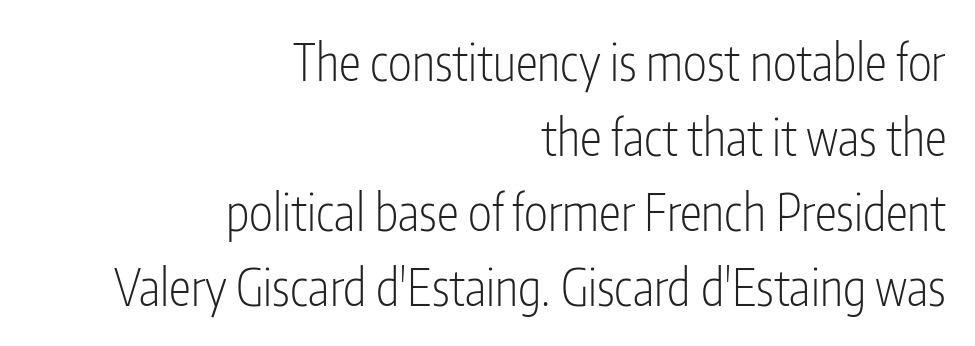
{"serif": "no", "italic": "no", "bold": "no", "weight": "light", "width": "condensed", "stroke_contrast": "low", "x_height": "medium", "monospaced": "no", "underline": "no", "align": "right", "line_spacing": "normal", "line_spacing_ratio": 1.5, "letter_spacing": "normal", "letter_spacing_em": 0.0, "glyph_px": 50}
